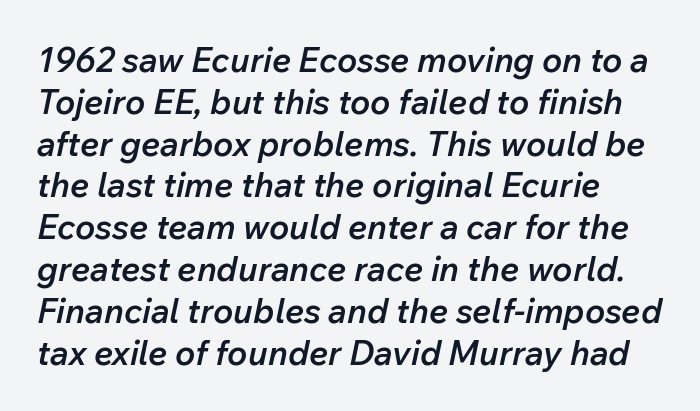
Is the type slanted? Yes — the strokes lean at a clear angle. These lines carry some extra weight — a demibold, not a full bold. Only glyphs here, with clear space below each row. You could call the tracking neutral — neither tight nor loose. Proportional: the letters do not fall into vertical columns.
